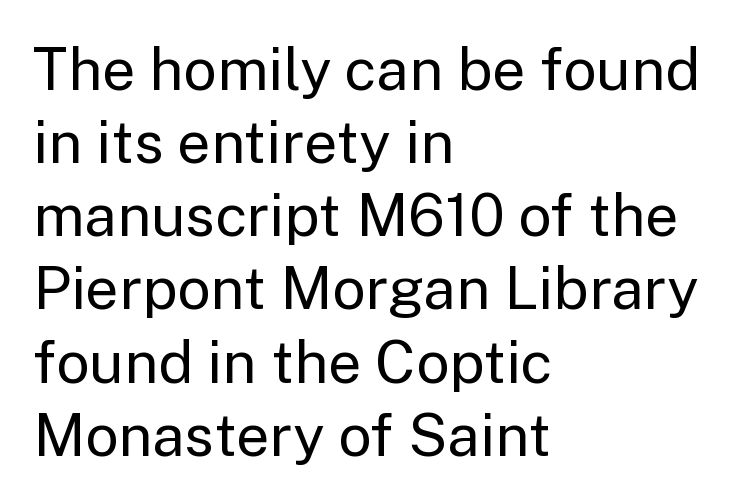
Nope, not italic — everything's standing straight. Inter-character spacing is left at the font's built-in metrics. If you drew a ruler down the left edge, every line would touch it. Proportional: the letters do not fall into vertical columns. The designer went with a sans here, leaving each stem footless.
